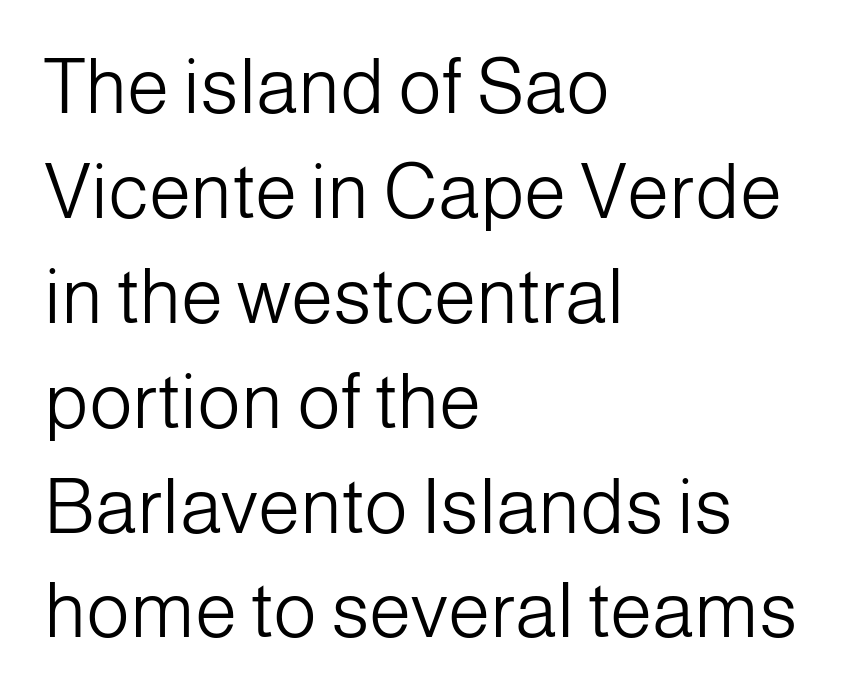
{"serif": "no", "italic": "no", "bold": "no", "weight": "light", "width": "normal", "stroke_contrast": "low", "x_height": "medium", "monospaced": "no", "underline": "no", "align": "left", "line_spacing": "normal", "line_spacing_ratio": 1.38, "letter_spacing": "normal", "letter_spacing_em": 0.0, "glyph_px": 76}
